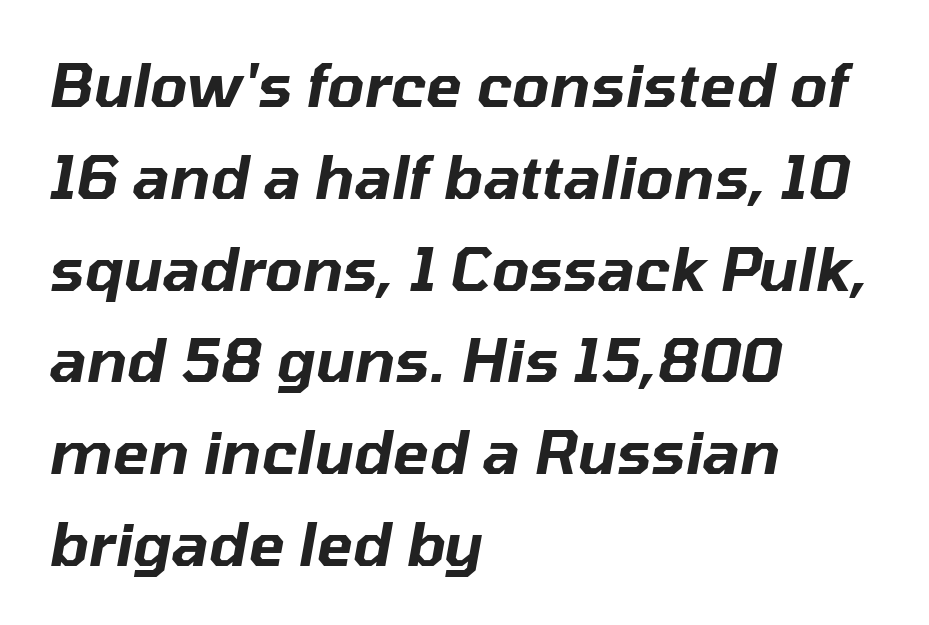
{"italic": "yes", "lean": "right", "slant_degrees": 10, "width": "normal", "stroke_contrast": "low", "x_height": "medium", "monospaced": "no", "underline": "no", "align": "left", "line_spacing": "normal", "line_spacing_ratio": 1.53, "letter_spacing": "normal", "letter_spacing_em": 0.0, "glyph_px": 60}
